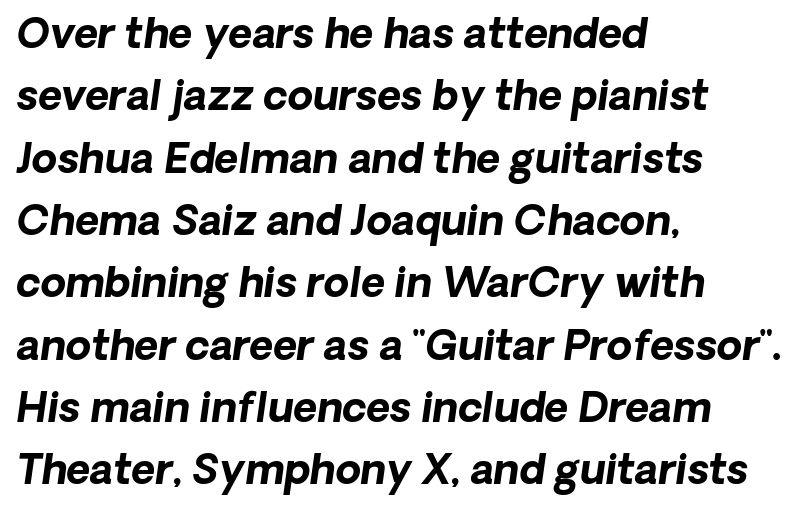
{"italic": "yes", "lean": "right", "slant_degrees": 8, "bold": "yes", "weight": "bold", "width": "normal", "stroke_contrast": "low", "x_height": "medium", "monospaced": "no", "underline": "no", "align": "left", "line_spacing": "normal", "line_spacing_ratio": 1.52, "letter_spacing": "normal", "letter_spacing_em": 0.0, "glyph_px": 41}
